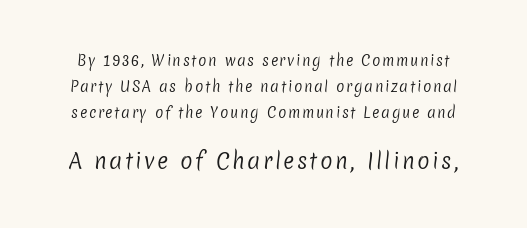
Only glyphs here, with clear space below each row. The passage shown begins with its smaller block and ends with its larger one. Counters stay open thanks to moderate or lighter strokes.
